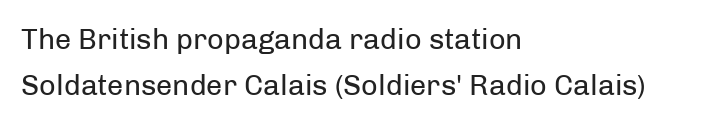
{"serif": "no", "italic": "no", "bold": "no", "weight": "regular", "width": "normal", "stroke_contrast": "low", "x_height": "medium", "monospaced": "no", "underline": "no", "align": "left", "line_spacing": "normal", "line_spacing_ratio": 1.58, "letter_spacing": "normal", "letter_spacing_em": 0.0, "glyph_px": 29}
